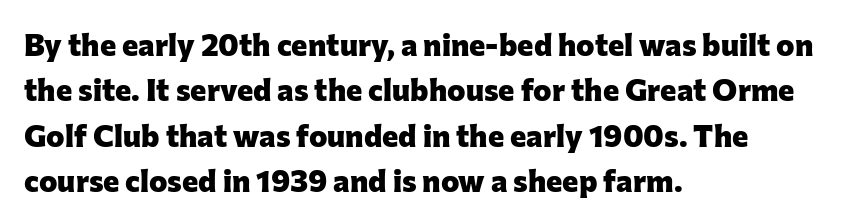
Q: Is the text bold? A: Yes.
Q: Is the text italic (slanted)? A: No, it is upright.
Q: Is the typeface a serif or a sans-serif typeface? A: Sans-serif.
Q: Is the text underlined? A: No.
Q: How is the paragraph aligned? A: Left-aligned.
Q: Is the spacing between letters normal or unusually wide? A: Normal.
Q: Is the spacing between lines tight, normal or loose? A: Normal.
Q: Width (condensed, normal, or wide)? A: Normal.
Q: Stroke contrast? A: Low.
Q: x-height? A: Medium.
Q: Monospaced? A: No.
